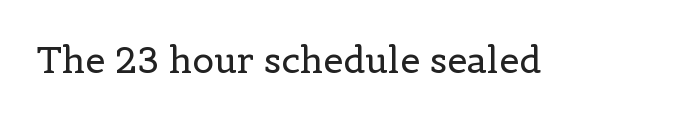
Q: Is the text bold? A: No.
Q: Is the text italic (slanted)? A: No, it is upright.
Q: Is the typeface a serif or a sans-serif typeface? A: Serif.
Q: Is the text underlined? A: No.
Q: Is the spacing between letters normal or unusually wide? A: Normal.
Q: Width (condensed, normal, or wide)? A: Normal.
Q: x-height? A: Medium.
Q: Monospaced? A: No.
